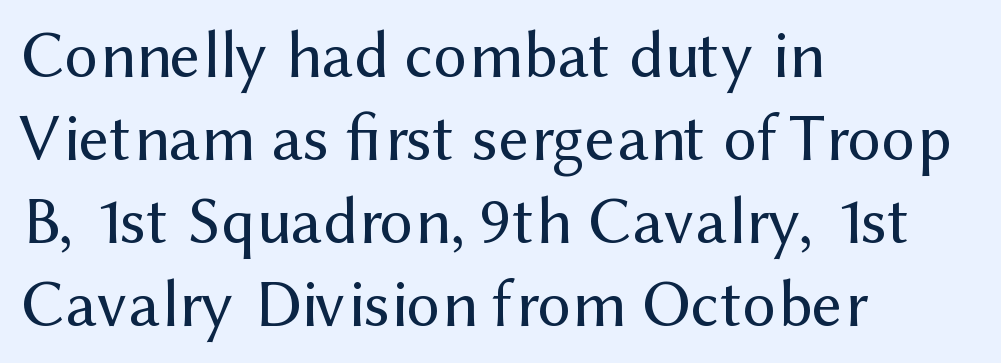
The image shows 67 px regular-weight sans-serif type, upright; set left-aligned, line spacing 1.24x, normal letter spacing, not underlined; medium stroke contrast and a medium x-height.
